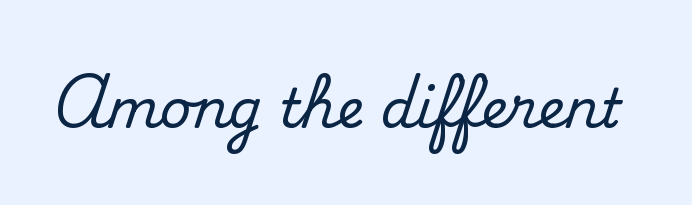
Q: Is the text italic (slanted)? A: Yes.
Q: Is the typeface a serif or a sans-serif typeface? A: Serif.
Q: Is the text underlined? A: No.
Q: Is the spacing between letters normal or unusually wide? A: Normal.
Q: Width (condensed, normal, or wide)? A: Normal.
Q: Stroke contrast? A: Medium.
Q: x-height? A: Small.
Q: Monospaced? A: No.
